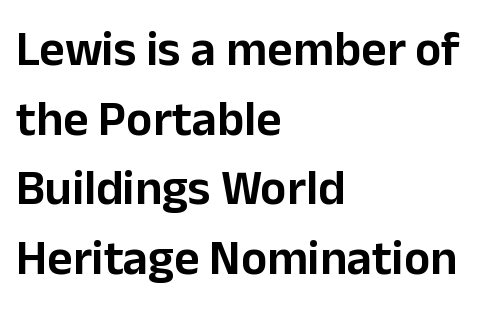
Q: Is the text italic (slanted)? A: No, it is upright.
Q: Is the typeface a serif or a sans-serif typeface? A: Sans-serif.
Q: Is the text underlined? A: No.
Q: How is the paragraph aligned? A: Left-aligned.
Q: Is the spacing between letters normal or unusually wide? A: Normal.
Q: Is the spacing between lines tight, normal or loose? A: Normal.
Q: Width (condensed, normal, or wide)? A: Normal.
Q: Stroke contrast? A: Low.
Q: x-height? A: Medium.
Q: Monospaced? A: No.
